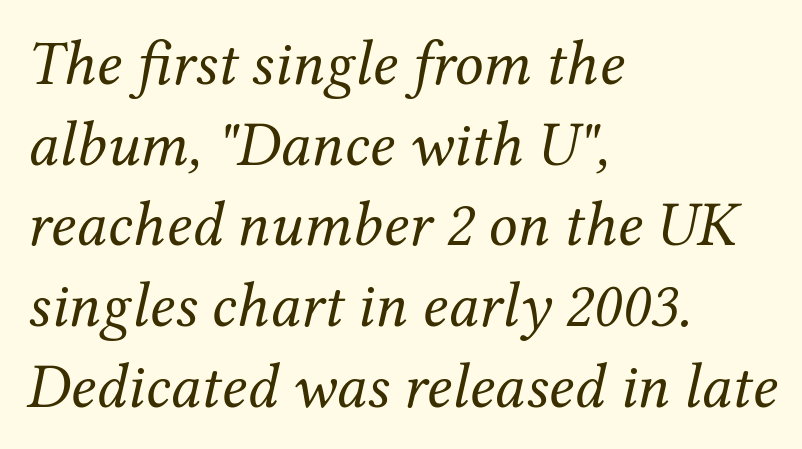
The image shows 64 px regular-weight serif type, italic (leaning right); set left-aligned, normal line spacing (1.26x), normal letter spacing, not underlined; medium stroke contrast and a medium x-height.
